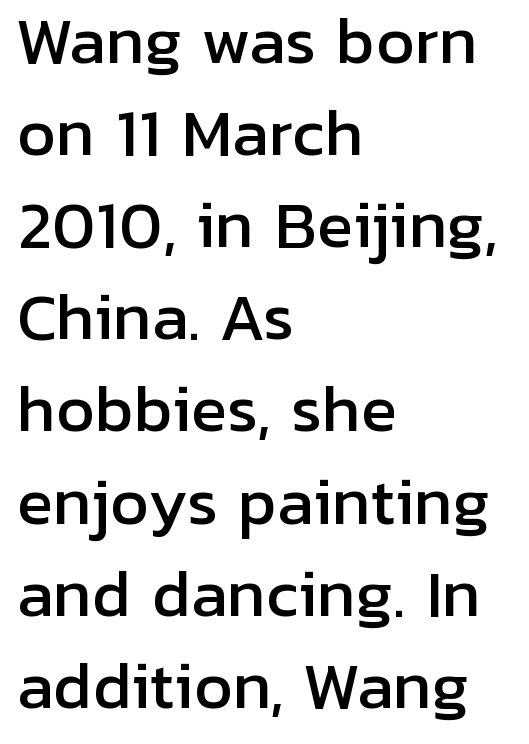
Q: Is the text italic (slanted)? A: No, it is upright.
Q: Is the typeface a serif or a sans-serif typeface? A: Sans-serif.
Q: Is the text underlined? A: No.
Q: How is the paragraph aligned? A: Left-aligned.
Q: Is the spacing between letters normal or unusually wide? A: Normal.
Q: Is the spacing between lines tight, normal or loose? A: Normal.
Q: Width (condensed, normal, or wide)? A: Normal.
Q: Stroke contrast? A: Low.
Q: x-height? A: Medium.
Q: Monospaced? A: No.
